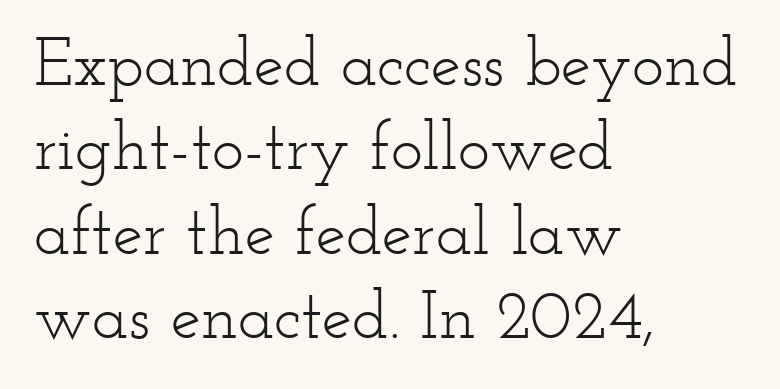
Q: Is the text bold? A: No.
Q: Is the text italic (slanted)? A: No, it is upright.
Q: Is the typeface a serif or a sans-serif typeface? A: Serif.
Q: Is the text underlined? A: No.
Q: How is the paragraph aligned? A: Left-aligned.
Q: Is the spacing between letters normal or unusually wide? A: Normal.
Q: Width (condensed, normal, or wide)? A: Wide.
Q: Stroke contrast? A: Low.
Q: x-height? A: Small.
Q: Monospaced? A: No.
